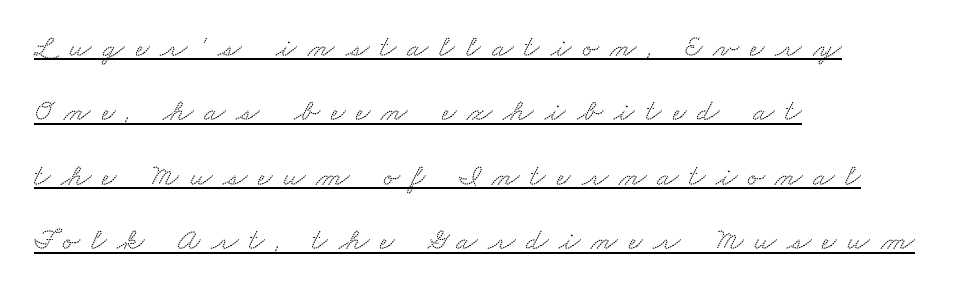
Varying glyph widths throughout — classic text-font behaviour. Check where the strokes stop: tiny serifs finish them off. In terms of leading, this rendering errs on the spacious side. Every row of glyphs begins at an identical x-position on the left. Loose tracking; the words dissolve into strings of separated letters. Descenders here cross a horizontal rule under the line.
